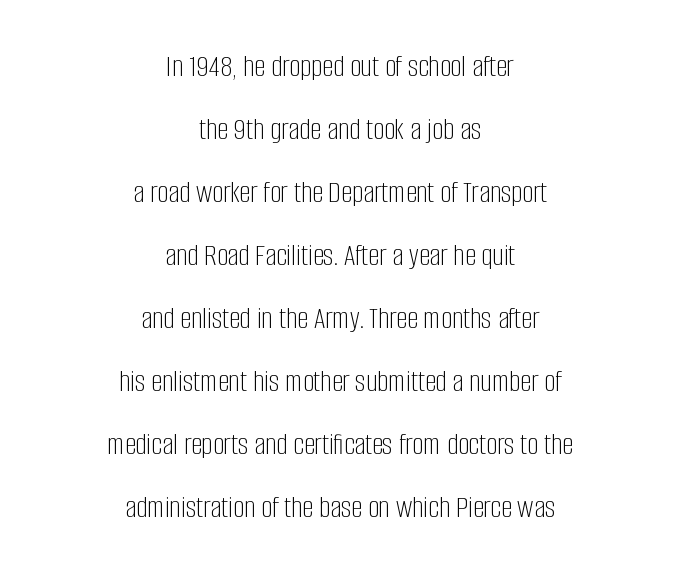
Notice how the stems are strictly vertical — no italics here. Default kerning and tracking; the words read as compact shapes. Weight: in the light-to-regular range. Looks like regular typesetting: each glyph gets only the width it needs. Words float on clear page, feet unadorned. The whitespace from short lines is split evenly between both sides.
